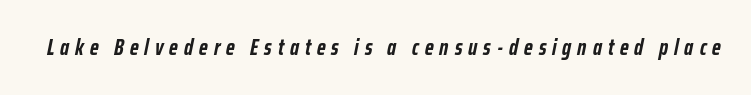
A clean baseline with only descenders dipping below it. Compared with typical body copy, the letter spacing here is much looser. Pretty heavy lettering here — definitely bold. There's an unmistakable incline to the writing here.
